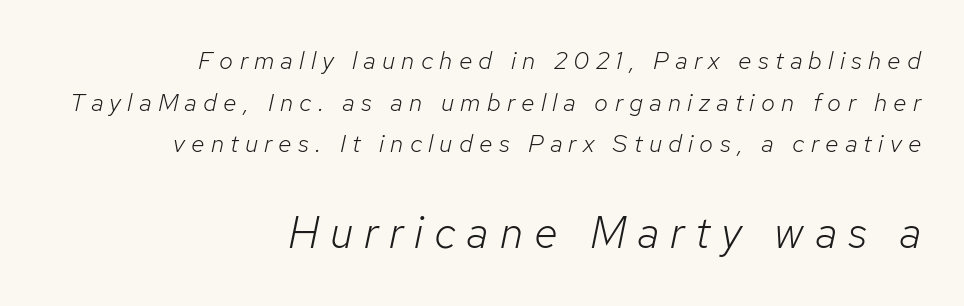
The image shows 44 px light type, italic (leaning right); set right-aligned, normal line spacing (1.67x), unusually wide letter spacing (+0.25 em), not underlined; the second (bottom) block is 1.76x larger; low stroke contrast and a medium x-height.
